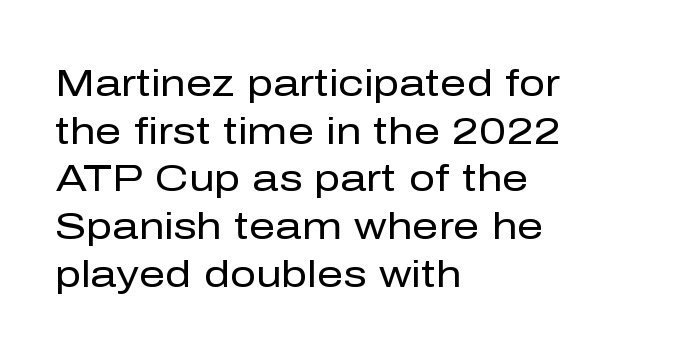
Is this a heavy cut? Hardly; it is regular or lighter. How are the letters spaced? Ordinarily, with no added tracking. The ragged edge is on the right, which tells us the setting is flush left. Characters remain perfectly vertical along every line. This sample has the flowing, uneven cadence of proportional lettering. The area under the type is left untouched.
